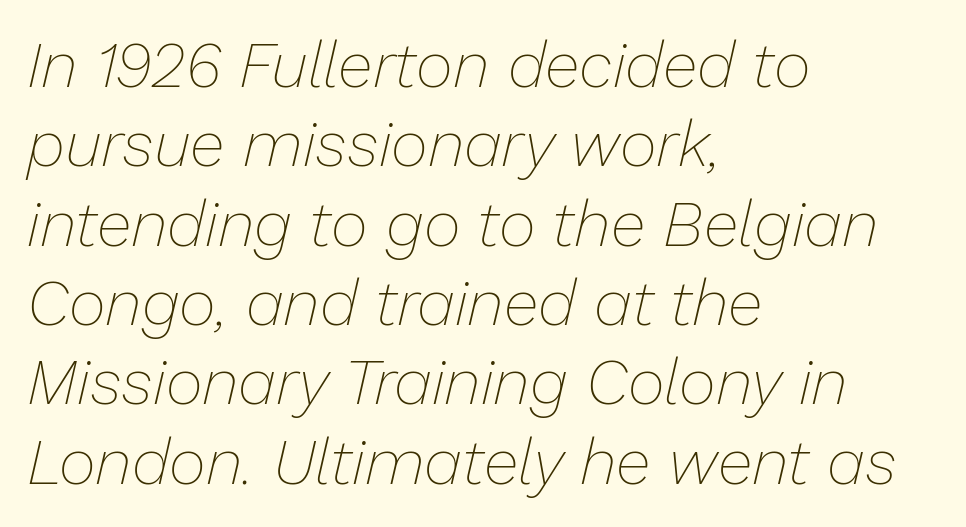
Q: Is the text bold? A: No.
Q: Is the text italic (slanted)? A: Yes, it leans right by about 13 degrees.
Q: Is the text underlined? A: No.
Q: How is the paragraph aligned? A: Left-aligned.
Q: Is the spacing between letters normal or unusually wide? A: Normal.
Q: Width (condensed, normal, or wide)? A: Normal.
Q: Stroke contrast? A: Low.
Q: x-height? A: Medium.
Q: Monospaced? A: No.
